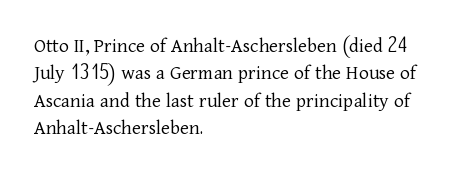
{"italic": "no", "bold": "no", "underline": "no", "align": "left", "line_spacing": "normal", "line_spacing_ratio": 1.3, "letter_spacing": "normal", "letter_spacing_em": 0.0, "glyph_px": 21}
